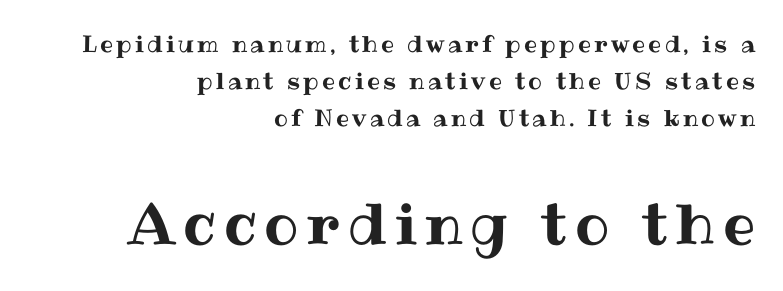
{"italic": "no", "width": "normal", "stroke_contrast": "medium", "x_height": "medium", "monospaced": "no", "underline": "no", "align": "right", "line_spacing": "normal", "line_spacing_ratio": 1.6, "larger_block": "second", "size_ratio": 2.48, "glyph_px": 57}
